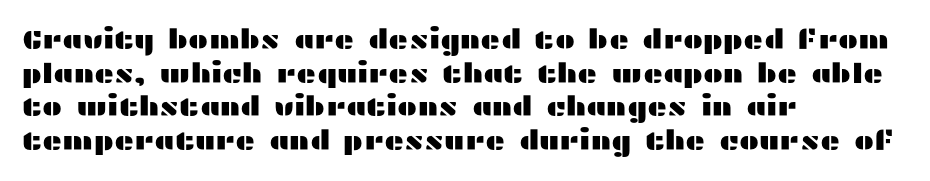
Q: Is the text italic (slanted)? A: No, it is upright.
Q: Is the text underlined? A: No.
Q: How is the paragraph aligned? A: Left-aligned.
Q: Is the spacing between letters normal or unusually wide? A: Normal.
Q: Is the spacing between lines tight, normal or loose? A: Normal.
